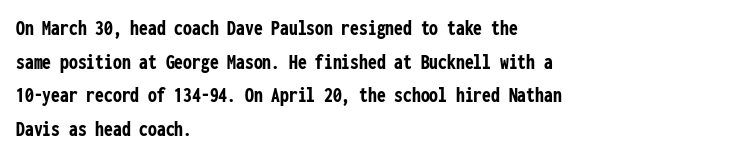
The image shows 22 px bold type, upright; set left-aligned, normal line spacing (1.53x), normal letter spacing, not underlined.
